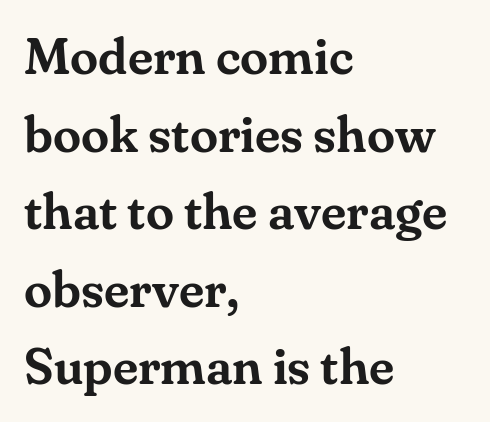
Q: Is the text italic (slanted)? A: No, it is upright.
Q: Is the typeface a serif or a sans-serif typeface? A: Serif.
Q: Is the text underlined? A: No.
Q: How is the paragraph aligned? A: Left-aligned.
Q: Is the spacing between letters normal or unusually wide? A: Normal.
Q: Is the spacing between lines tight, normal or loose? A: Normal.
Q: Width (condensed, normal, or wide)? A: Normal.
Q: Stroke contrast? A: Medium.
Q: x-height? A: Small.
Q: Monospaced? A: No.
